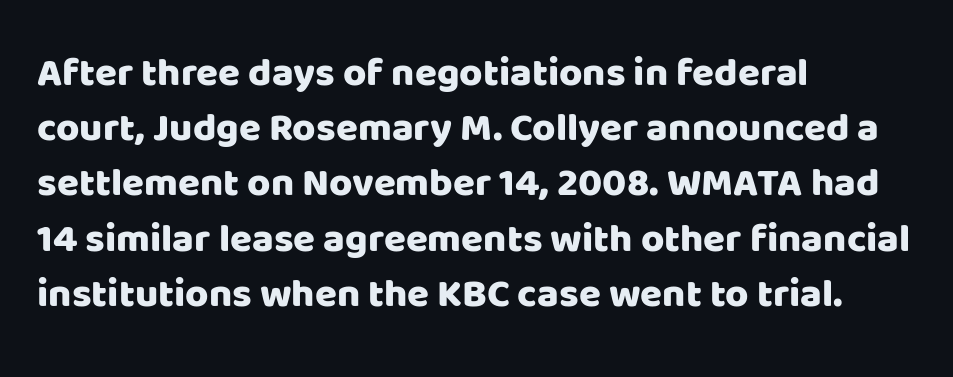
The image shows 40 px sans-serif type, upright; set left-aligned, normal line spacing (1.38x), normal letter spacing, not underlined; low stroke contrast and a large x-height.
